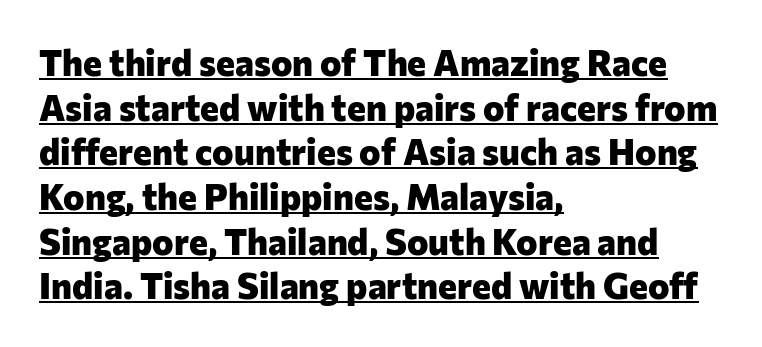
The image shows 36 px heavy sans-serif type, upright; set left-aligned, line spacing 1.24x, normal letter spacing, underlined; low stroke contrast and a medium x-height.
